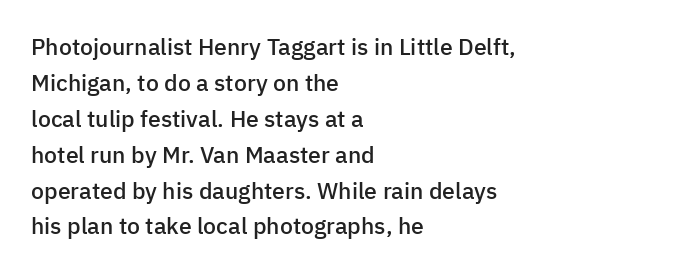
The image shows 23 px text type, upright; set left-aligned, normal line spacing (1.56x), normal letter spacing, not underlined.
